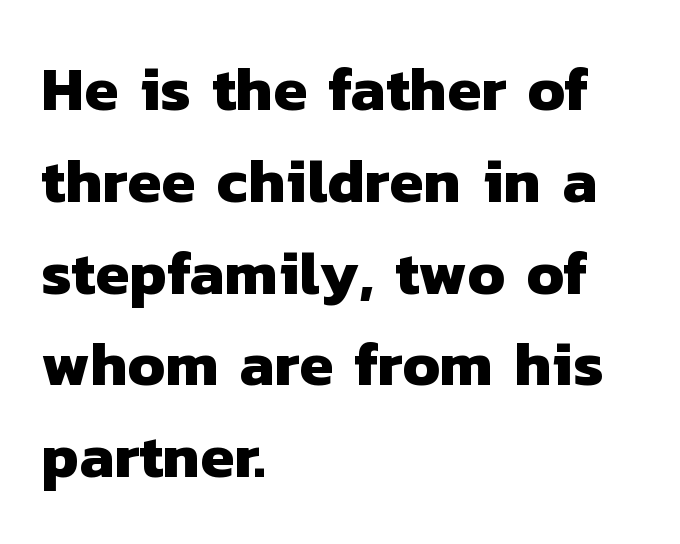
Emphasis by weight is at full strength: bold. Think of a printed novel: that variable character pitch is what you see here. What kind of face is this? One without serifs — a sans. The block of text has a typical density, with ordinary space between rows. Lines of text with bare space underneath. Casual observation: everything's shoved over to the left.
